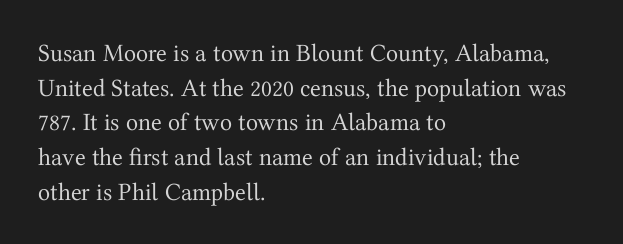
Q: Is the text bold? A: No.
Q: Is the text italic (slanted)? A: No, it is upright.
Q: Is the text underlined? A: No.
Q: How is the paragraph aligned? A: Left-aligned.
Q: Is the spacing between letters normal or unusually wide? A: Normal.
Q: Is the spacing between lines tight, normal or loose? A: Normal.
